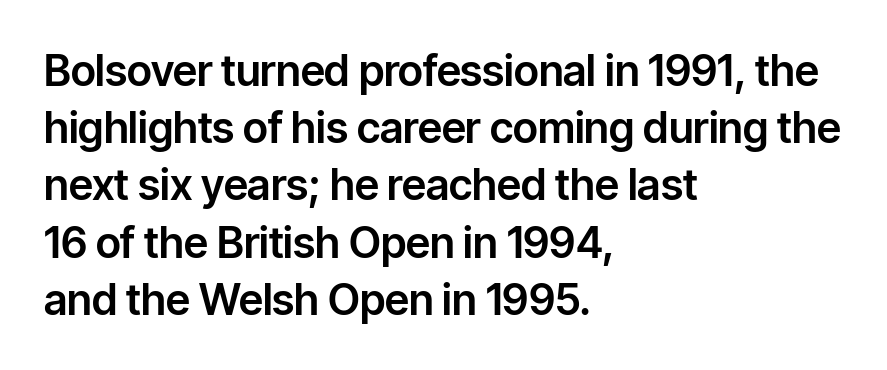
The image shows 43 px sans-serif type, upright; set left-aligned, normal line spacing (1.33x), normal letter spacing, not underlined; low stroke contrast and a medium x-height.
